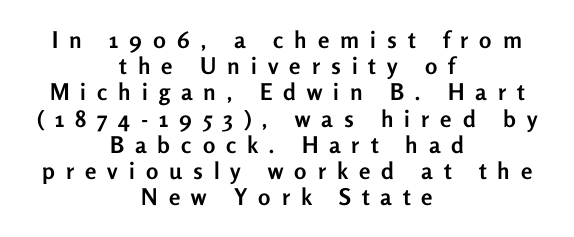
Q: Is the text bold? A: Yes.
Q: Is the text italic (slanted)? A: No, it is upright.
Q: Is the text underlined? A: No.
Q: How is the paragraph aligned? A: Centered.
Q: Is the spacing between letters normal or unusually wide? A: Unusually wide.
Q: Is the spacing between lines tight, normal or loose? A: Tight.
